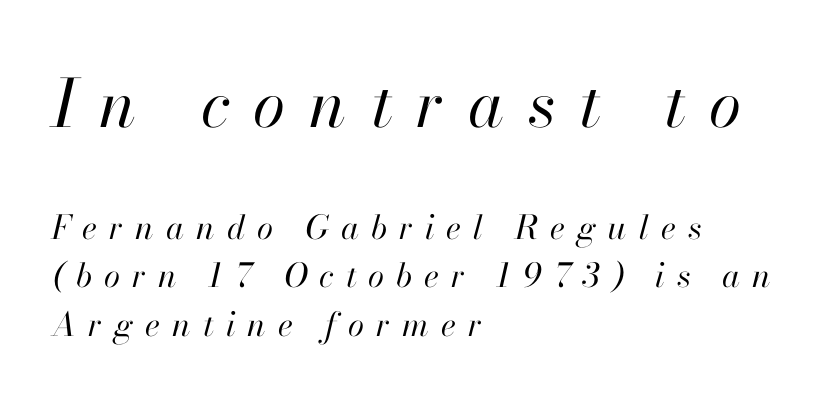
{"italic": "yes", "lean": "right", "slant_degrees": 13, "bold": "no", "weight": "regular", "width": "normal", "stroke_contrast": "high", "x_height": "small", "monospaced": "no", "underline": "no", "align": "left", "line_spacing": "normal", "line_spacing_ratio": 1.46, "letter_spacing": "wide", "letter_spacing_em": 0.36, "larger_block": "first", "size_ratio": 2.0, "glyph_px": 66}
